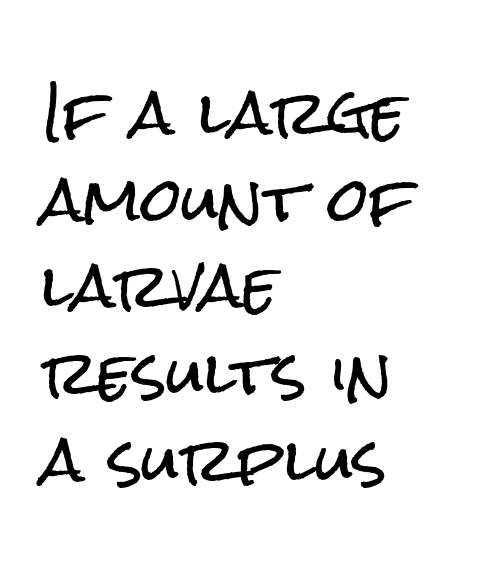
{"serif": "no", "italic": "no", "width": "condensed", "stroke_contrast": "low", "x_height": "medium", "monospaced": "no", "underline": "no", "align": "left", "line_spacing": "normal", "line_spacing_ratio": 1.47, "letter_spacing": "normal", "letter_spacing_em": 0.0, "glyph_px": 59}
